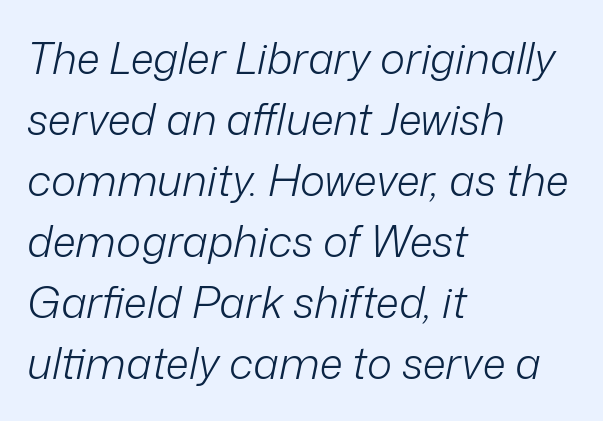
{"italic": "yes", "lean": "right", "slant_degrees": 12, "bold": "no", "weight": "light", "width": "normal", "stroke_contrast": "low", "x_height": "medium", "monospaced": "no", "underline": "no", "align": "left", "line_spacing": "normal", "line_spacing_ratio": 1.42, "letter_spacing": "normal", "letter_spacing_em": 0.0, "glyph_px": 43}
